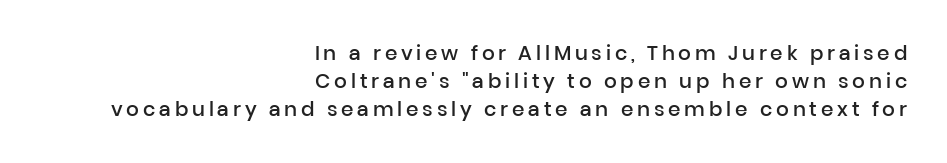
How would I describe the line gaps? Plain and ordinary. The zone under the glyphs is completely vacant. Layout note: lines flush right. No italicization has been applied; the sample stays upright.
